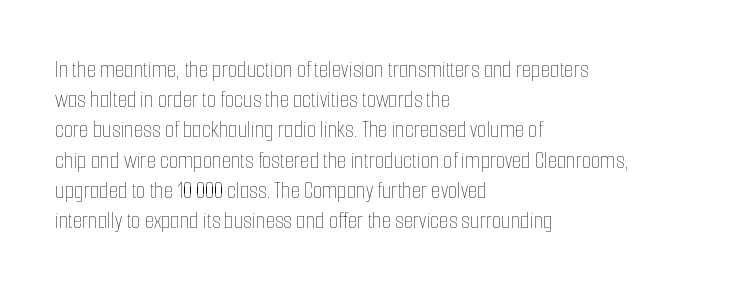
{"italic": "no", "bold": "no", "underline": "no", "align": "left", "line_spacing": "normal", "line_spacing_ratio": 1.26, "letter_spacing": "normal", "letter_spacing_em": 0.0, "glyph_px": 24}
